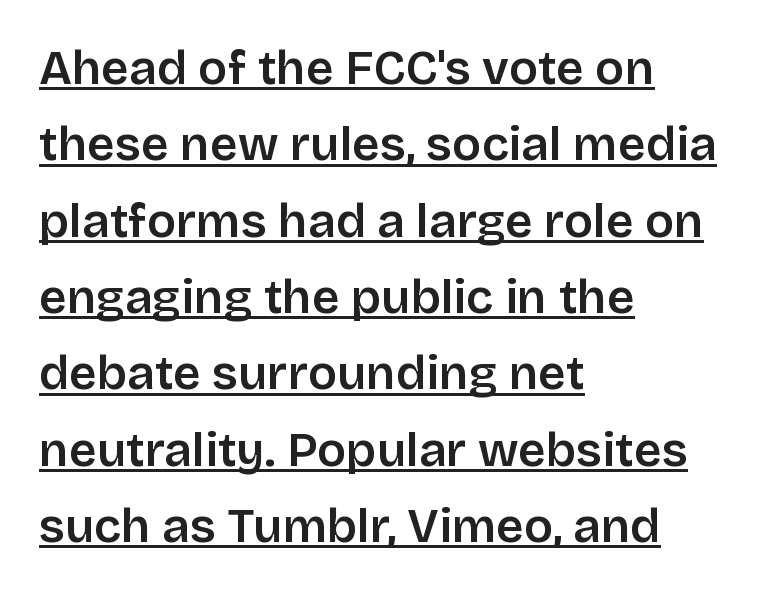
{"serif": "no", "italic": "no", "bold": "semi", "weight": "semibold", "width": "normal", "stroke_contrast": "low", "x_height": "large", "monospaced": "no", "underline": "yes", "align": "left", "line_spacing": "normal", "line_spacing_ratio": 1.59, "letter_spacing": "normal", "letter_spacing_em": 0.0, "glyph_px": 48}
